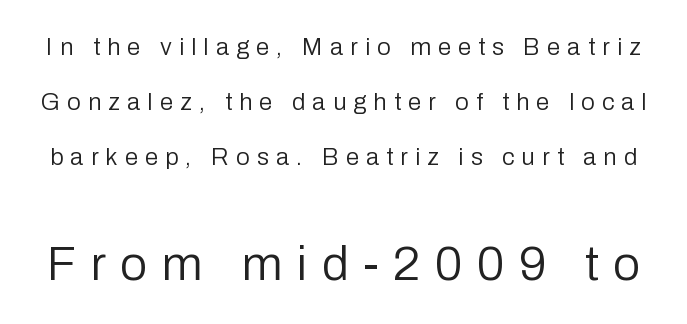
{"serif": "no", "italic": "no", "bold": "no", "weight": "regular", "width": "normal", "stroke_contrast": "low", "x_height": "medium", "monospaced": "no", "underline": "no", "line_spacing": "loose", "line_spacing_ratio": 2.3, "letter_spacing": "wide", "letter_spacing_em": 0.3, "larger_block": "second", "size_ratio": 2.0, "glyph_px": 48}
